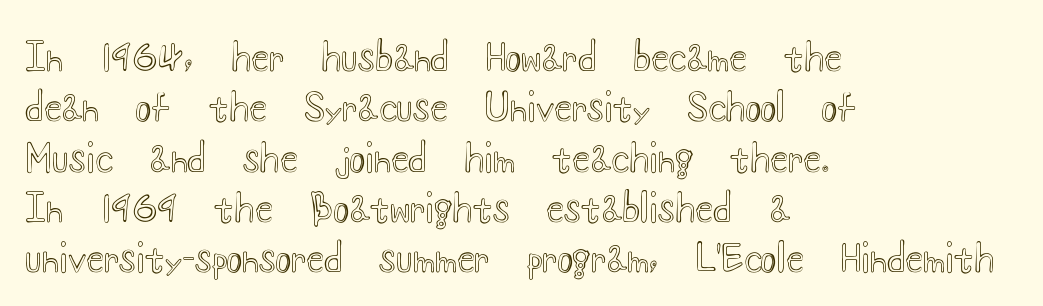
Q: Is the text italic (slanted)? A: No, it is upright.
Q: Is the text underlined? A: No.
Q: How is the paragraph aligned? A: Left-aligned.
Q: Is the spacing between letters normal or unusually wide? A: Normal.
Q: Is the spacing between lines tight, normal or loose? A: Normal.
Q: Width (condensed, normal, or wide)? A: Wide.
Q: x-height? A: Small.
Q: Monospaced? A: No.
